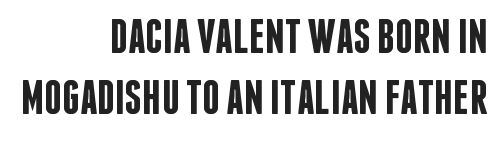
No extra tracking has been applied to these lines. All the whitespace from short lines collects on the left. Nope, not italic — everything's standing straight. These lines are rendered in a variable-pitch font.
